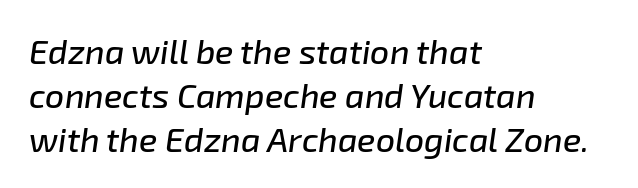
The face used here is proportionally spaced, like ordinary book or web type. Check under the words: just untouched page. The designer left line spacing at the default. Observe the ordinary spacing: letters are neighbours, not strangers. The rendering anchors every line to the left-hand side.
